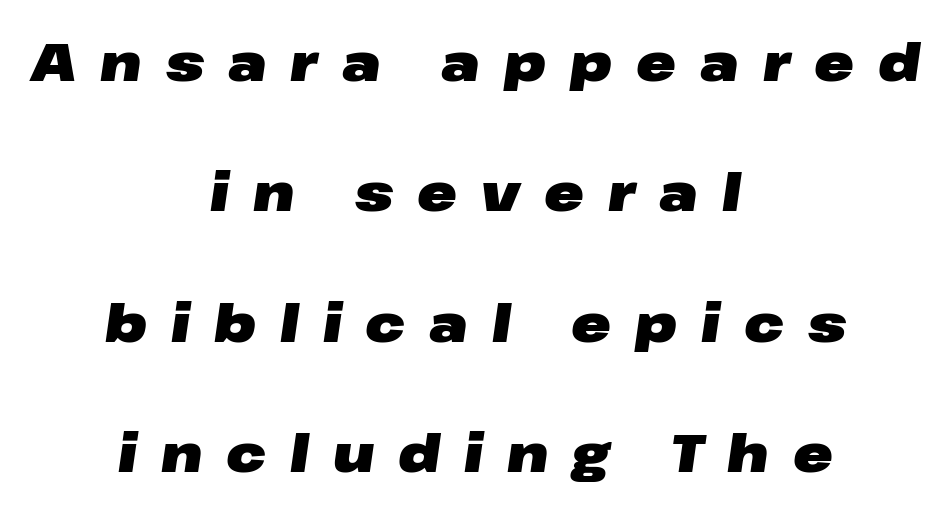
The compositor balanced each line on the midline. Slant detected: the letters are inclined. Between one letter and the next there's a generous, obvious gap. Do the characters align in a grid? No, the font is proportional. Baseline-to-baseline distance is far greater than the letter height.
